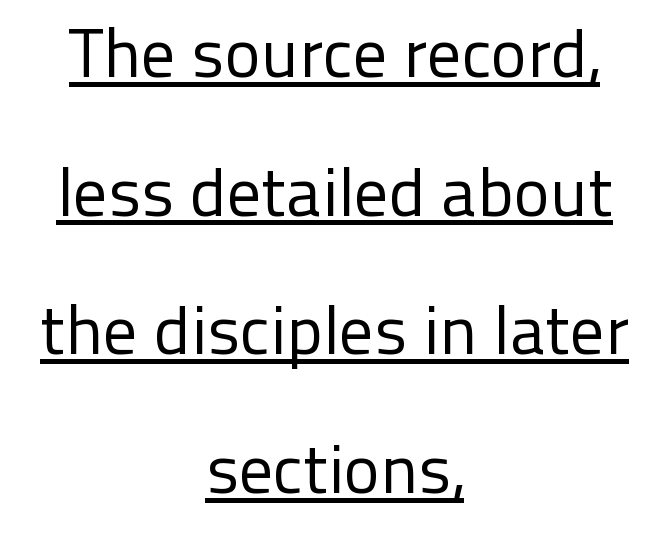
Each new line begins a long way beneath the previous one. The letterforms sit shoulder to shoulder at normal distance. Looks like regular typesetting: each glyph gets only the width it needs. Does a line run under the words? Yes, clearly. Classification — sans serif.
